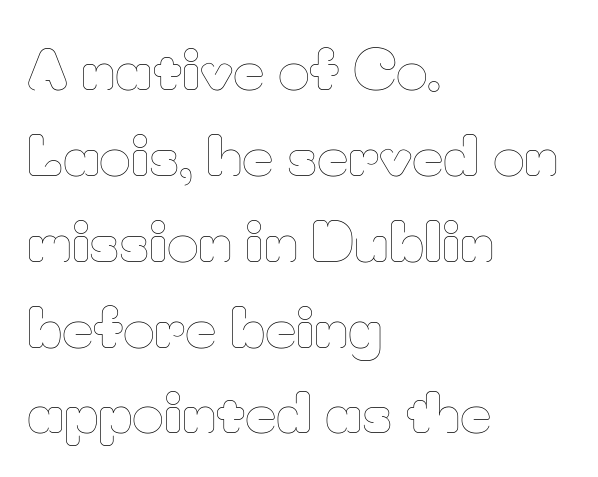
{"italic": "no", "bold": "no", "weight": "thin", "width": "normal", "stroke_contrast": "low", "x_height": "small", "monospaced": "no", "underline": "no", "align": "left", "line_spacing": "normal", "line_spacing_ratio": 1.59, "letter_spacing": "normal", "letter_spacing_em": 0.0, "glyph_px": 54}
